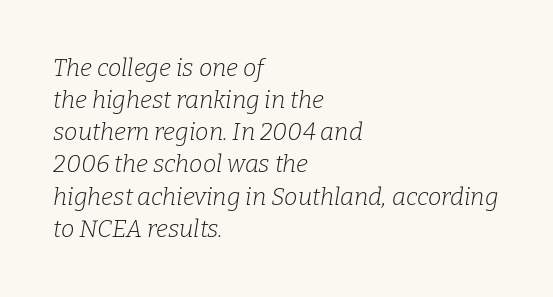
The passage shown is not underscored anywhere. Reading down the block, your eye returns to a fixed left position each line. The strokes are not fattened; the text isn't bold. It's the slanting kind of type.
